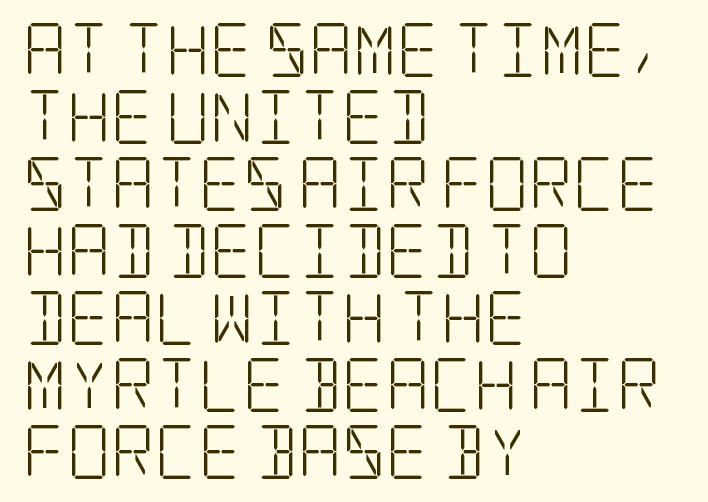
Alignment: flush left. The face looks like a standard text weight, possibly lighter. The glyphs in this specimen are seriffed. Italic? Not at all — the glyphs are vertical.
